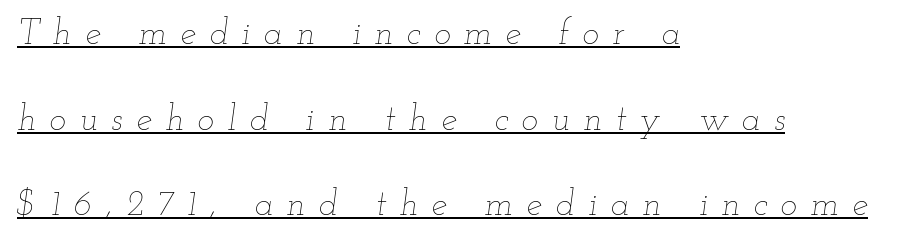
The image shows 35 px thin, wide type, italic (leaning right); set left-aligned, loose line spacing (2.45x), unusually wide letter spacing (+0.39 em), underlined; low stroke contrast and a small x-height.
